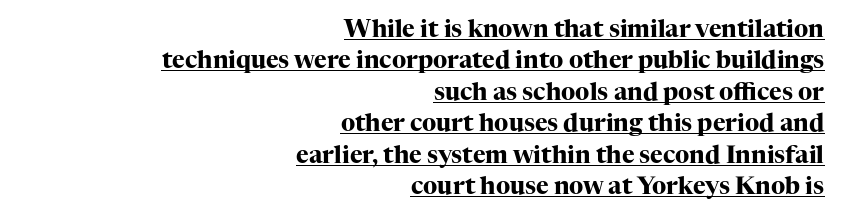
Vertical spacing — default. The typography opts for an upright posture over an oblique one. You could call the tracking neutral — neither tight nor loose. What weight is shown? A full bold with thick strokes.
